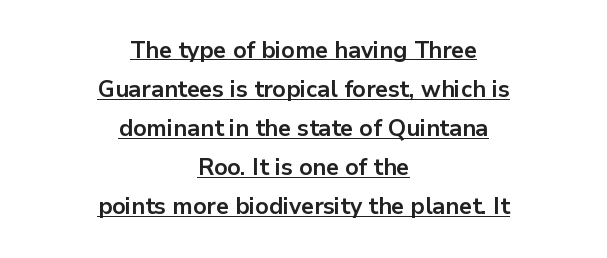
Style check: upright. Leading matches the norm, producing a regular column. Heavy-handed strokes throughout: this text is bold. Does a line run under the words? Yes, clearly. A centered setting, common on invitations and titles, is used for this passage.
